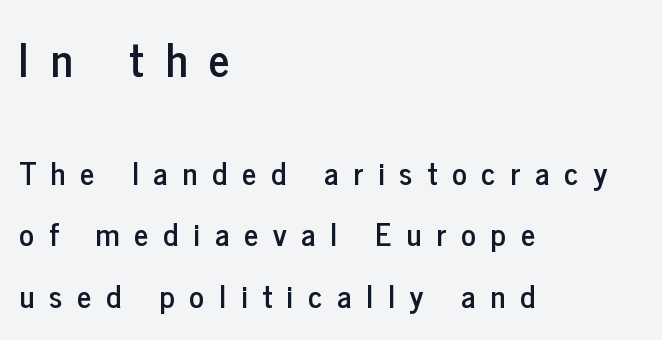
Q: Is the text italic (slanted)? A: No, it is upright.
Q: Is the typeface a serif or a sans-serif typeface? A: Sans-serif.
Q: Is the text underlined? A: No.
Q: How is the paragraph aligned? A: Left-aligned.
Q: Is the spacing between letters normal or unusually wide? A: Unusually wide.
Q: Is the spacing between lines tight, normal or loose? A: Loose.
Q: Which block of text is set in a larger size, the first (top) or the second (bottom)? A: The first (top) one.
Q: Width (condensed, normal, or wide)? A: Condensed.
Q: Stroke contrast? A: Low.
Q: x-height? A: Medium.
Q: Monospaced? A: No.
